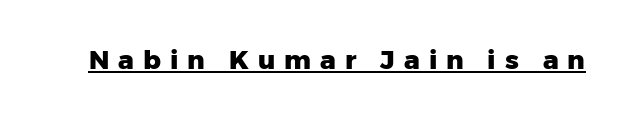
The image shows 26 px bold type, upright; set unusually wide letter spacing (+0.35 em), underlined.
